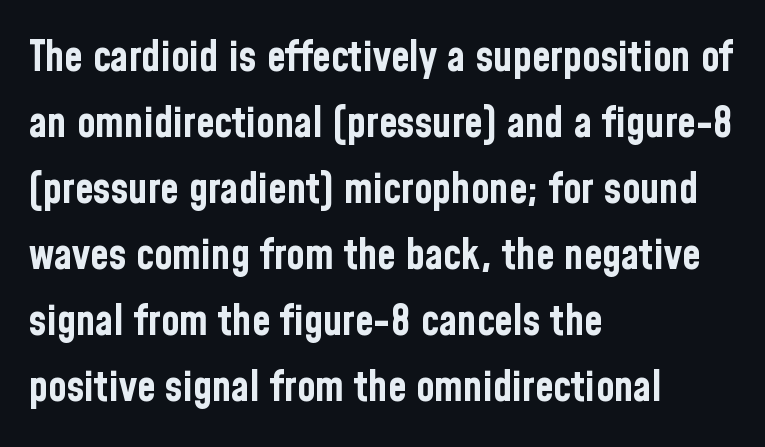
The image shows 42 px bold, condensed sans-serif type, upright; set left-aligned, normal line spacing (1.57x), normal letter spacing, not underlined; low stroke contrast and a medium x-height.
